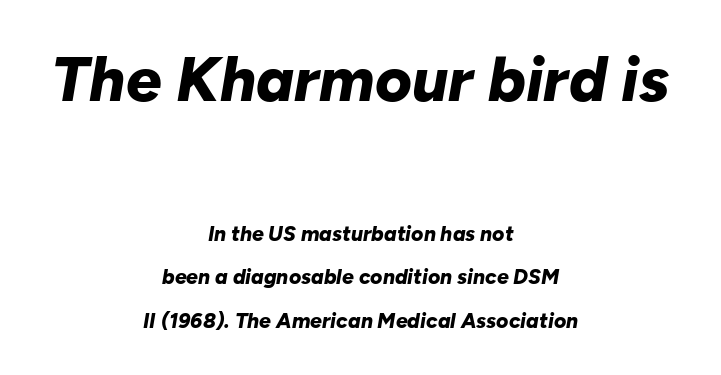
When letters slant like this, we call the style italic. Is the block centered? Yes — each line is placed symmetrically about the middle. Has an underline been added? It has not. These lines keep a tight, regular rhythm from letter to letter. Do the characters align in a grid? No, the font is proportional.
